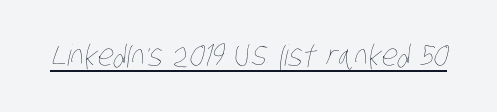
The image shows 29 px thin, condensed type; set normal letter spacing, underlined; low stroke contrast and a large x-height.
